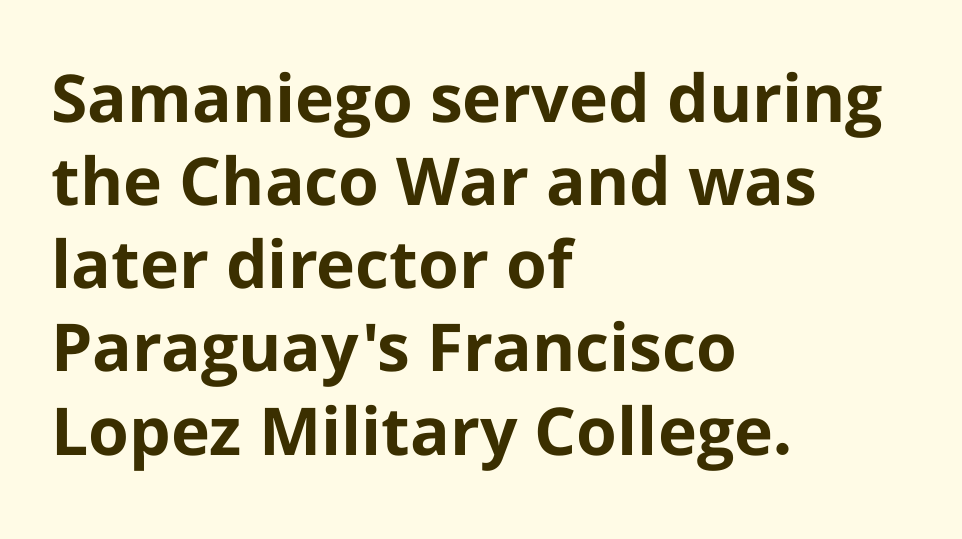
Q: Is the text bold? A: Yes.
Q: Is the text italic (slanted)? A: No, it is upright.
Q: Is the typeface a serif or a sans-serif typeface? A: Sans-serif.
Q: Is the text underlined? A: No.
Q: How is the paragraph aligned? A: Left-aligned.
Q: Is the spacing between letters normal or unusually wide? A: Normal.
Q: Is the spacing between lines tight, normal or loose? A: Normal.
Q: Width (condensed, normal, or wide)? A: Normal.
Q: Stroke contrast? A: Low.
Q: x-height? A: Medium.
Q: Monospaced? A: No.
